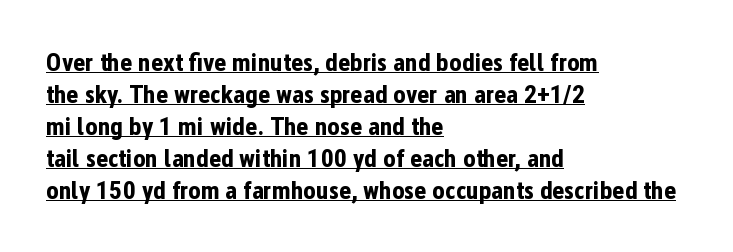
The words here are underlined. Italic: no, the glyphs are upright roman. Caption: multi-line text, flush left, ragged right. Notice how thick the strokes are: this is what a full bold looks like. Standard letterfit; no display-style spreading of the glyphs.
